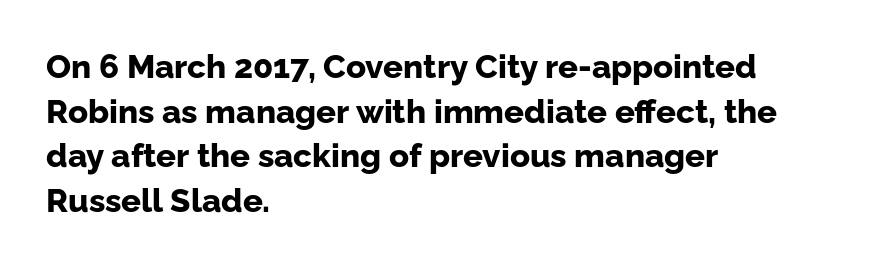
The image shows 33 px bold sans-serif type, upright; set left-aligned, normal line spacing (1.35x), normal letter spacing, not underlined; low stroke contrast and a medium x-height.
